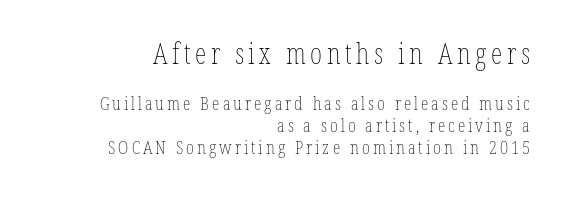
The image shows 29 px thin, condensed type, upright; set right-aligned, tight line spacing (1.14x), not underlined; the first (top) block is 1.53x larger; low stroke contrast and a medium x-height.
